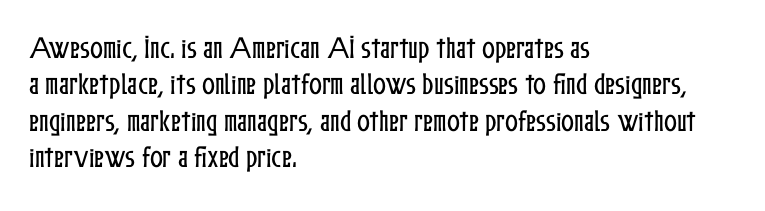
{"italic": "no", "underline": "no", "align": "left", "line_spacing": "normal", "line_spacing_ratio": 1.52, "letter_spacing": "normal", "letter_spacing_em": 0.0, "glyph_px": 24}
